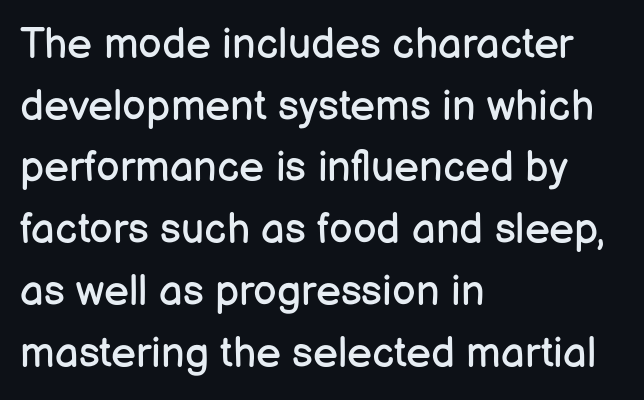
Are there feet on the stems? There aren't — it's a sans. Casual observation: everything's shoved over to the left. A normal amount of white space separates one row of letters from the next. Default kerning and tracking; the words read as compact shapes. A typesetter would mark this as roman, not italic.
